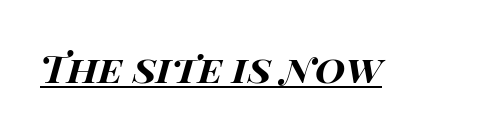
{"italic": "yes", "lean": "right", "slant_degrees": 14, "bold": "yes", "weight": "bold", "width": "wide", "stroke_contrast": "high", "x_height": "large", "monospaced": "no", "underline": "yes", "letter_spacing": "normal", "letter_spacing_em": 0.0, "glyph_px": 39}
